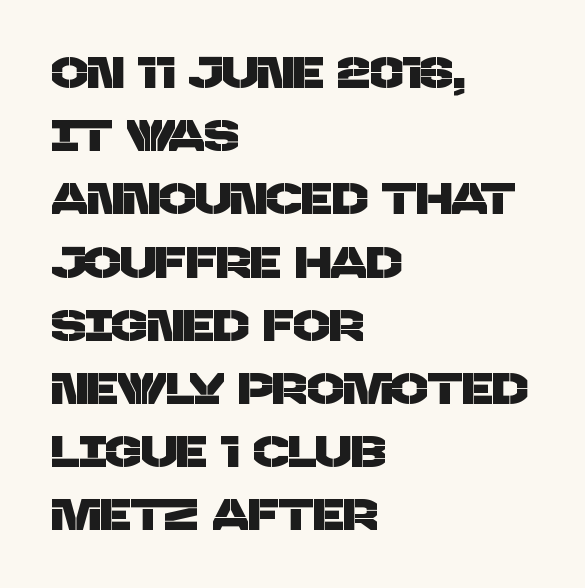
Typographically, this falls in the sans-serif category. The face used here is proportionally spaced, like ordinary book or web type. Short and long lines alike share a common starting point at left. Spacing between characters is what you'd get straight out of the box. Baseline-to-baseline distance is the conventional proportion of letter height. Honestly, there is no underline to notice here at all.
